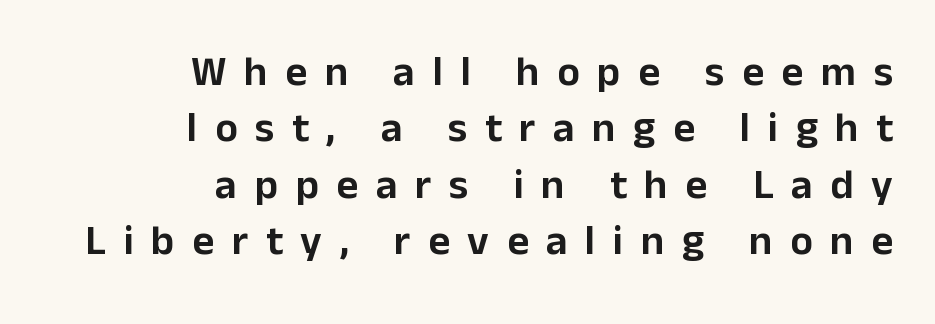
The letterforms stand isolated, each surrounded by extra space. The foot of each line stays bare and open. One-word summary of the alignment: right. Looks like regular typesetting: each glyph gets only the width it needs.
